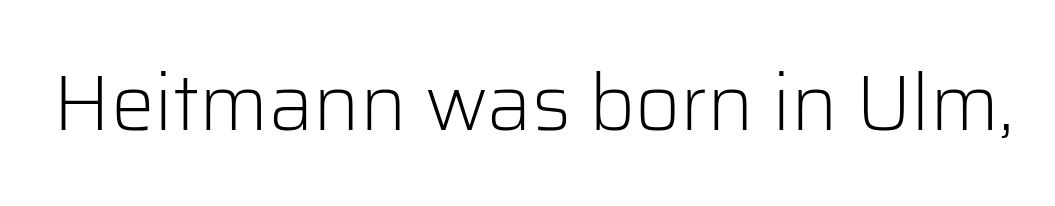
{"serif": "no", "italic": "no", "bold": "no", "weight": "light", "width": "normal", "stroke_contrast": "low", "x_height": "medium", "monospaced": "no", "underline": "no", "letter_spacing": "normal", "letter_spacing_em": 0.0, "glyph_px": 78}
